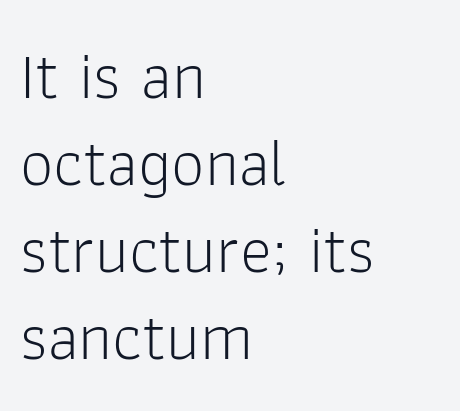
The image shows 67 px light sans-serif type, upright; set left-aligned, normal line spacing (1.3x), normal letter spacing, not underlined; low stroke contrast and a medium x-height.
